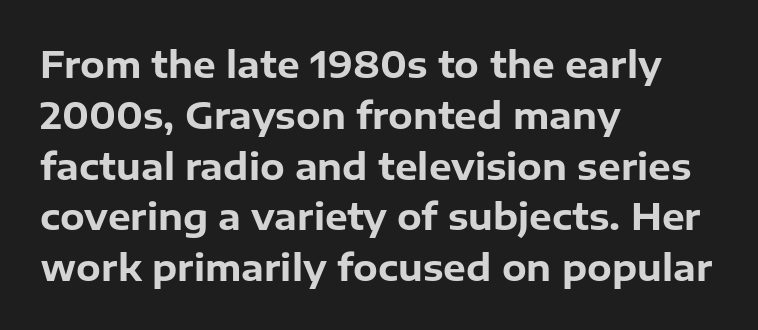
Look at the bottom of the vertical strokes: they stop flat, with no serifs. Rendered with straight, roman letterforms. The gap between lines stays unmarked. What weight is shown? A full bold with thick strokes. Summary of vertical rhythm: regular, with standard interline spacing. Spacing verdict: proportional, widths tailored to each character.
